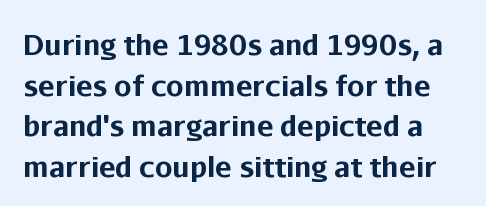
Q: Is the text bold? A: Yes.
Q: Is the text italic (slanted)? A: No, it is upright.
Q: Is the typeface a serif or a sans-serif typeface? A: Sans-serif.
Q: Is the text underlined? A: No.
Q: Is the spacing between letters normal or unusually wide? A: Normal.
Q: Is the spacing between lines tight, normal or loose? A: Normal.
Q: Width (condensed, normal, or wide)? A: Normal.
Q: Stroke contrast? A: Low.
Q: x-height? A: Medium.
Q: Monospaced? A: No.
